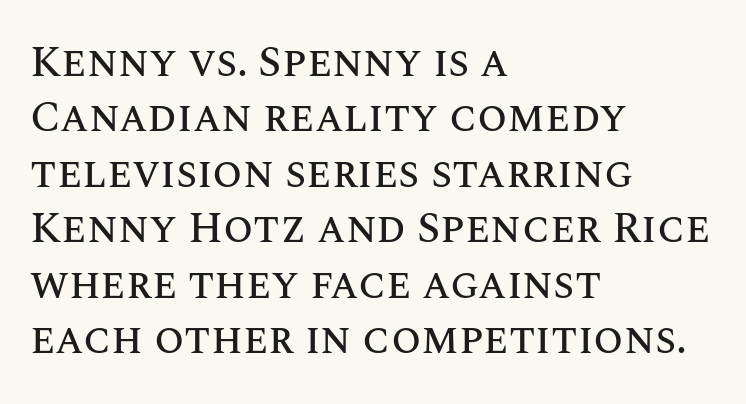
The image shows 43 px text type, upright; set left-aligned, normal line spacing (1.29x), normal letter spacing, not underlined; medium stroke contrast and a large x-height.
